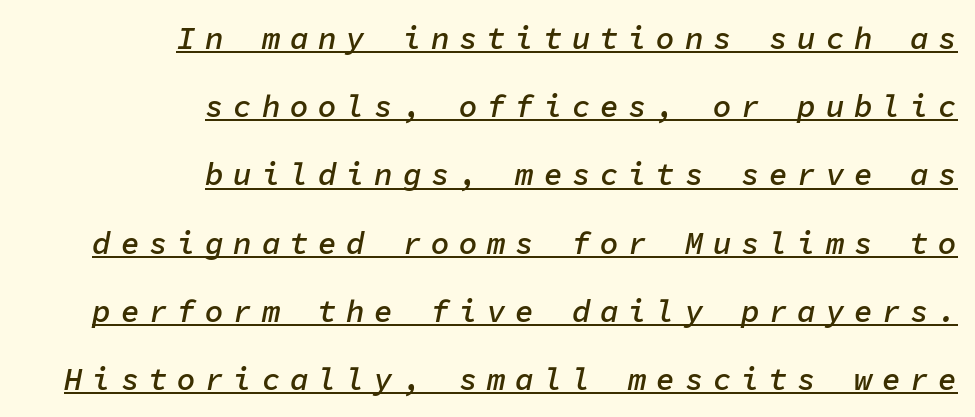
Q: Is the text bold? A: Semi-bold.
Q: Is the text italic (slanted)? A: Yes, it leans right by about 11 degrees.
Q: Is the text underlined? A: Yes.
Q: How is the paragraph aligned? A: Right-aligned.
Q: Is the spacing between letters normal or unusually wide? A: Unusually wide.
Q: Is the spacing between lines tight, normal or loose? A: Loose.
Q: Width (condensed, normal, or wide)? A: Normal.
Q: Stroke contrast? A: Low.
Q: x-height? A: Medium.
Q: Monospaced? A: Yes.
